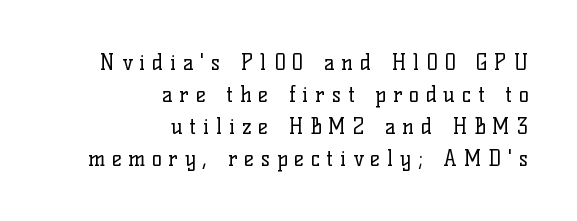
Q: Is the text bold? A: No.
Q: Is the text italic (slanted)? A: No, it is upright.
Q: Is the text underlined? A: No.
Q: How is the paragraph aligned? A: Right-aligned.
Q: Is the spacing between letters normal or unusually wide? A: Unusually wide.
Q: Is the spacing between lines tight, normal or loose? A: Normal.
